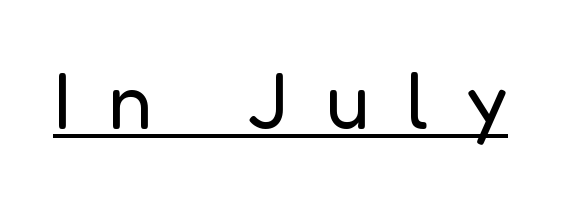
The image shows 79 px regular-weight sans-serif type, upright; set unusually wide letter spacing (+0.47 em), underlined; low stroke contrast and a medium x-height.
